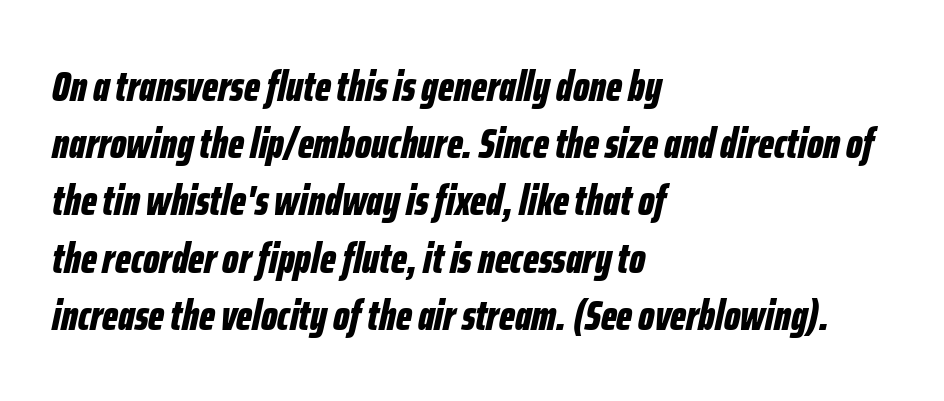
Q: Is the text bold? A: Yes.
Q: Is the text italic (slanted)? A: Yes, it leans right by about 12 degrees.
Q: Is the text underlined? A: No.
Q: How is the paragraph aligned? A: Left-aligned.
Q: Is the spacing between letters normal or unusually wide? A: Normal.
Q: Is the spacing between lines tight, normal or loose? A: Normal.
Q: Width (condensed, normal, or wide)? A: Condensed.
Q: Stroke contrast? A: Low.
Q: x-height? A: Medium.
Q: Monospaced? A: No.
